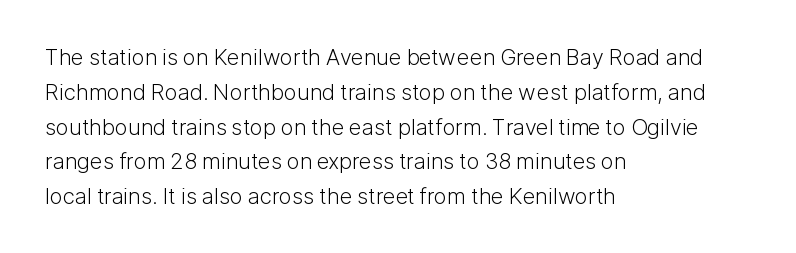
All the whitespace from short lines collects on the right. No extra tracking has been applied to these lines. Characters remain perfectly vertical along every line. The space beneath each line is pristine and unruled. Vertical stems look standard width or narrower in stroke.
